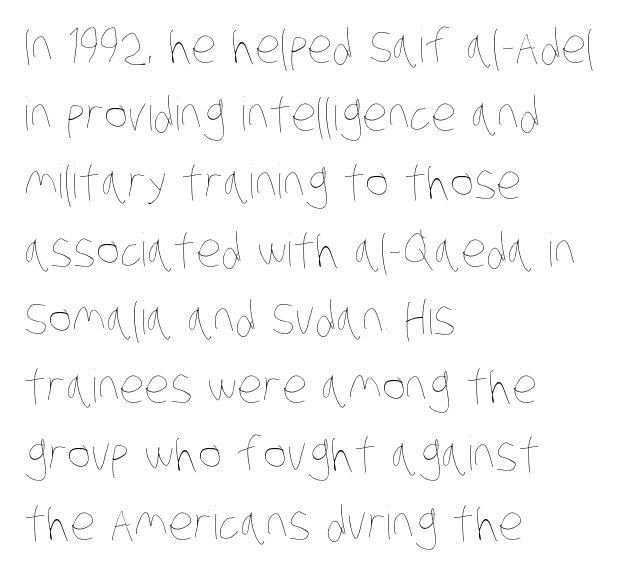
{"bold": "no", "weight": "thin", "width": "condensed", "stroke_contrast": "low", "x_height": "large", "monospaced": "no", "underline": "no", "align": "left", "line_spacing": "normal", "line_spacing_ratio": 1.48, "letter_spacing": "normal", "letter_spacing_em": 0.0, "glyph_px": 46}
